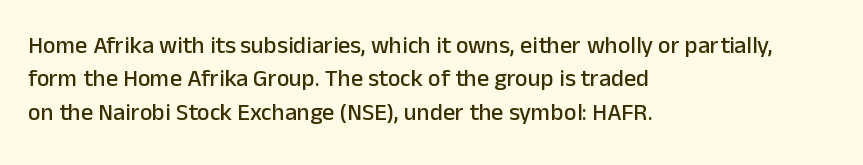
Q: Is the text italic (slanted)? A: No, it is upright.
Q: Is the text underlined? A: No.
Q: How is the paragraph aligned? A: Left-aligned.
Q: Is the spacing between letters normal or unusually wide? A: Normal.
Q: Is the spacing between lines tight, normal or loose? A: Normal.
